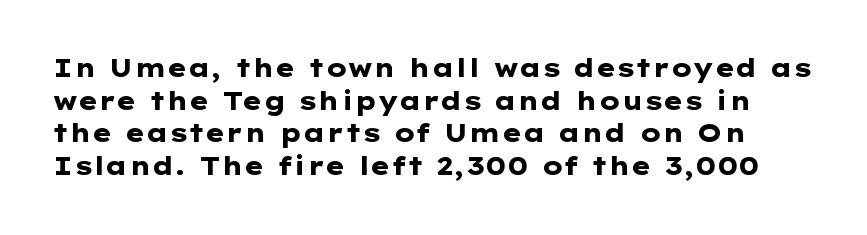
{"italic": "no", "bold": "yes", "underline": "no", "line_spacing": "normal", "line_spacing_ratio": 1.31, "letter_spacing": "normal", "letter_spacing_em": 0.0, "glyph_px": 25}
